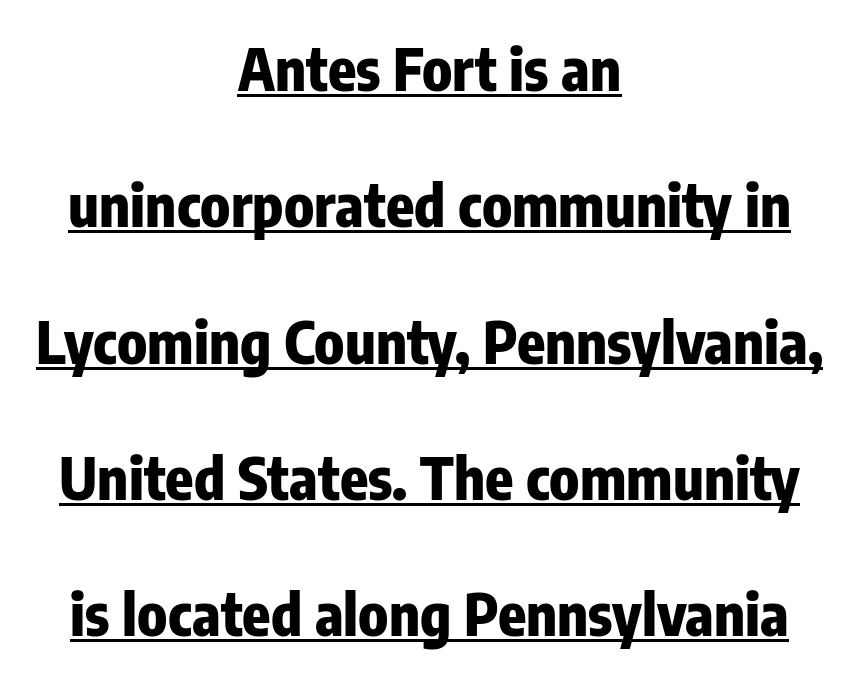
{"serif": "no", "italic": "no", "bold": "yes", "weight": "heavy", "width": "condensed", "stroke_contrast": "low", "x_height": "medium", "monospaced": "no", "underline": "yes", "align": "center", "line_spacing": "loose", "line_spacing_ratio": 2.35, "letter_spacing": "normal", "letter_spacing_em": 0.0, "glyph_px": 58}
